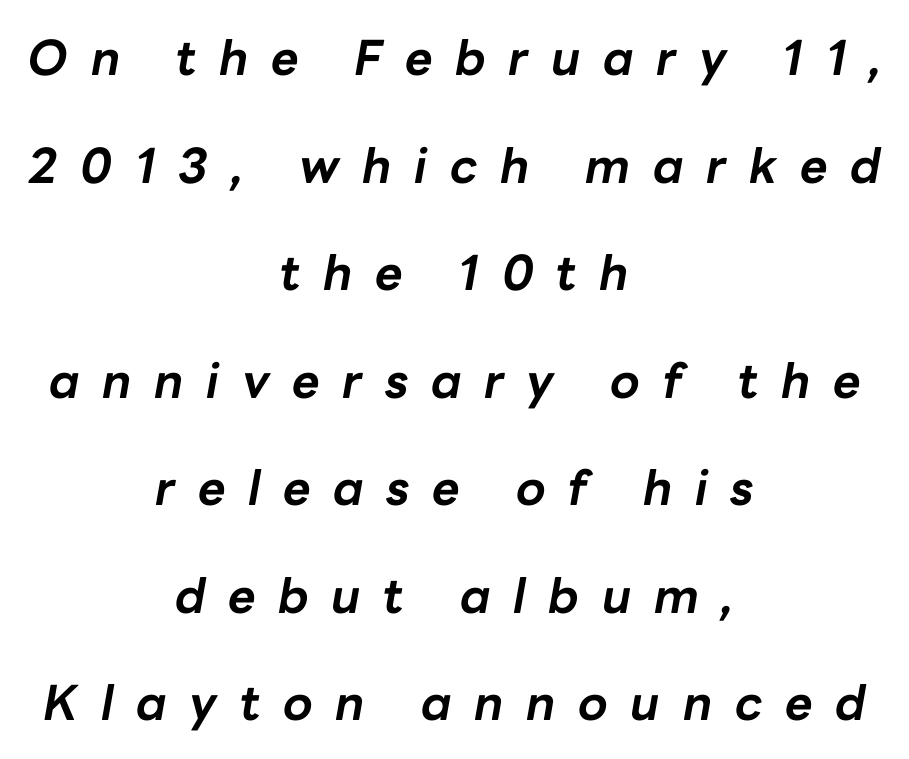
The image shows 48 px bold type, italic (leaning right); set centered, loose line spacing (2.24x), unusually wide letter spacing (+0.47 em), not underlined; low stroke contrast and a medium x-height.
